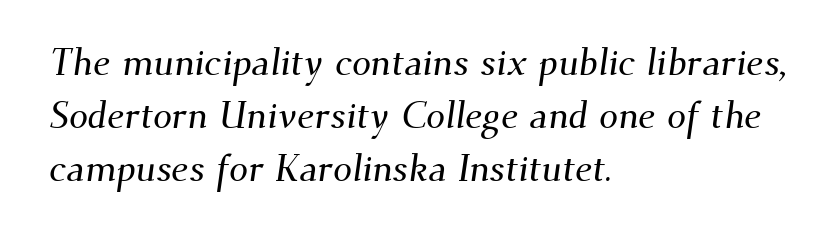
{"serif": "yes", "width": "normal", "stroke_contrast": "medium", "x_height": "small", "monospaced": "no", "underline": "no", "align": "left", "line_spacing": "normal", "line_spacing_ratio": 1.39, "letter_spacing": "normal", "letter_spacing_em": 0.0, "glyph_px": 38}
